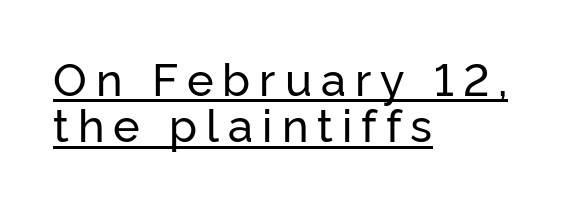
The image shows 45 px sans-serif type, upright; set left-aligned, tight line spacing (1.03x), unusually wide letter spacing (+0.2 em), underlined; low stroke contrast and a medium x-height.
